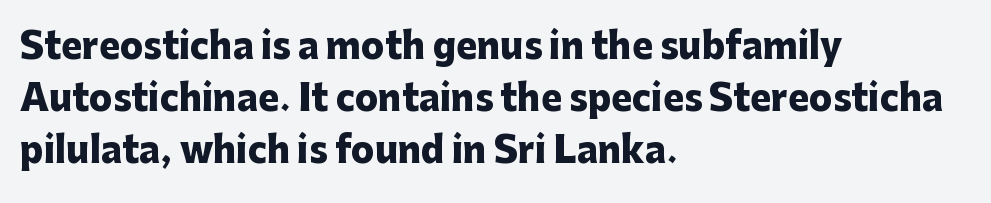
Q: Is the text bold? A: Yes.
Q: Is the text italic (slanted)? A: No, it is upright.
Q: Is the typeface a serif or a sans-serif typeface? A: Sans-serif.
Q: Is the text underlined? A: No.
Q: How is the paragraph aligned? A: Left-aligned.
Q: Is the spacing between letters normal or unusually wide? A: Normal.
Q: Is the spacing between lines tight, normal or loose? A: Normal.
Q: Width (condensed, normal, or wide)? A: Normal.
Q: Stroke contrast? A: Low.
Q: x-height? A: Medium.
Q: Monospaced? A: No.
